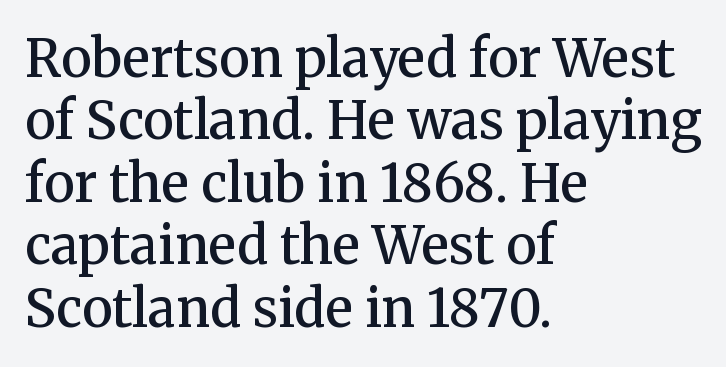
These lines were composed using upright roman letters. Think of a printed novel: that variable character pitch is what you see here. Casual observation: everything's shoved over to the left. Are there feet on the stems? There are — it's a serif. Is the letter spacing exaggerated? No — it looks like the ordinary default.
